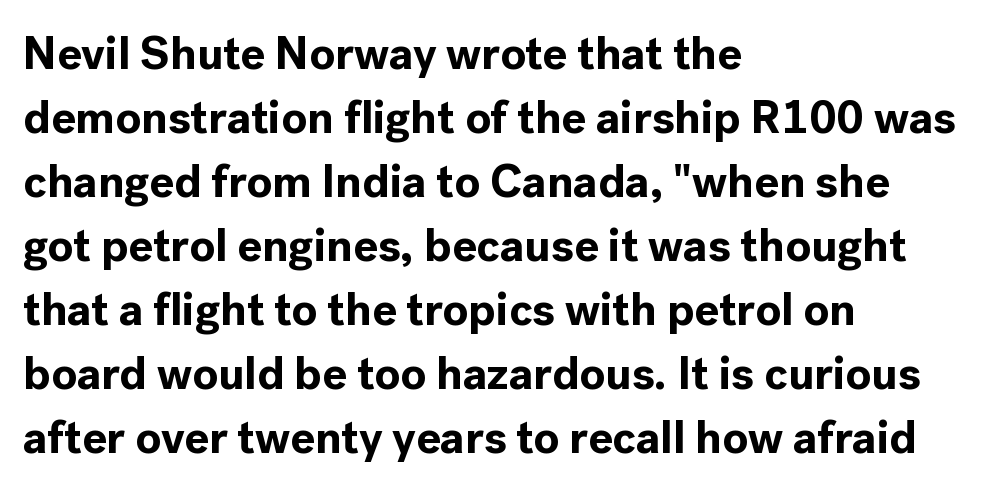
Each new line begins a customary step beneath the previous one. Italic? Not at all — the glyphs are vertical. These lines are rendered in a variable-pitch font. Grotesque or geometric, the face here clearly has no serifs. Spacing between characters is what you'd get straight out of the box. The paragraph shown leans on its left margin.
